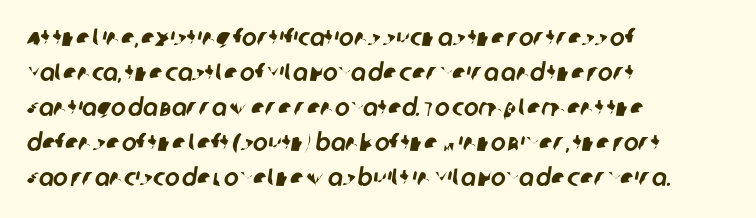
The image shows 25 px text type; set left-aligned, normal line spacing (1.4x), normal letter spacing, not underlined.
